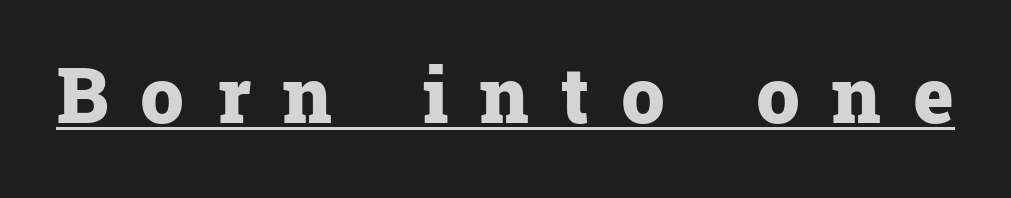
A typesetter would mark this as roman, not italic. The horizontal fit of the characters is loose and conspicuously gappy. This sample has the flowing, uneven cadence of proportional lettering. The glyphs in this specimen are seriffed. Notice how thick the strokes are: this is what a full bold looks like.
